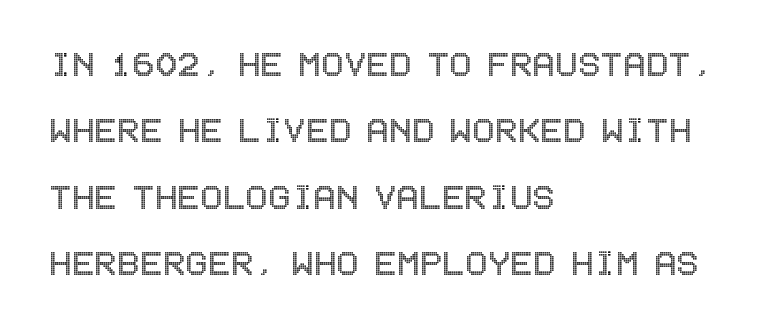
Descender tails drop into unmarked territory. Compared with typical body copy, the letter spacing here is the same. A student would call this left alignment; a typographer would say flush left, rag right. In terms of leading, this rendering sits right in the middle. No italicization has been applied; the sample stays upright.
